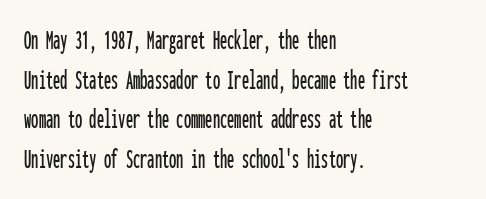
Q: Is the text italic (slanted)? A: No, it is upright.
Q: Is the typeface a serif or a sans-serif typeface? A: Sans-serif.
Q: Is the text underlined? A: No.
Q: How is the paragraph aligned? A: Left-aligned.
Q: Is the spacing between letters normal or unusually wide? A: Normal.
Q: Is the spacing between lines tight, normal or loose? A: Normal.
Q: Width (condensed, normal, or wide)? A: Condensed.
Q: Stroke contrast? A: Low.
Q: x-height? A: Medium.
Q: Monospaced? A: Yes.
